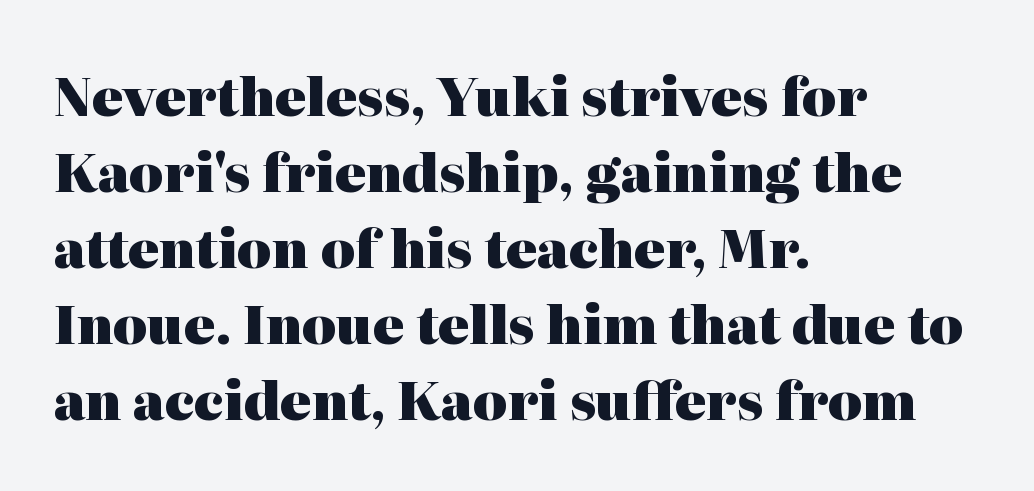
A dark, heavy texture on the line: the type is bold. Each letter keeps its own natural width here, so spacing adapts to shape. Caption: multi-line text, flush left, ragged right. Rule under the text: the space is simply empty. Typographically, this falls in the serif category. Line spacing here is normal.
